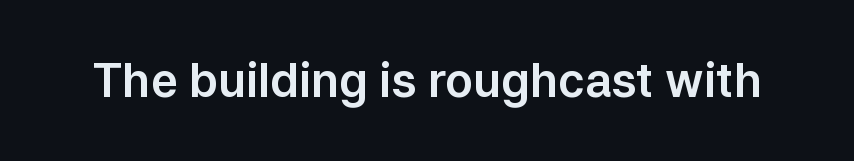
Nope, not italic — everything's standing straight. There is no visible air inserted between adjacent glyphs. A typesetter would label this face a sans. This rendering features lettering with no underline.
